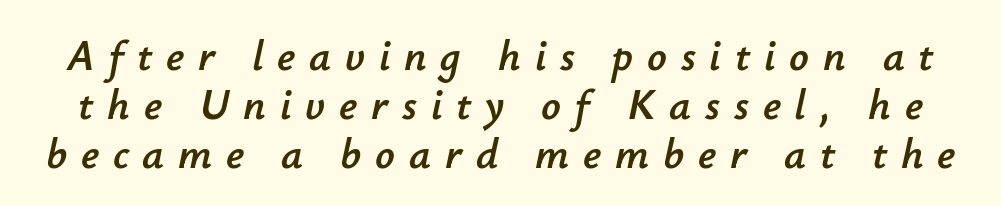
The face used here has a pronounced slope to its letters. You could not count columns in this text — the font is proportionally spaced. The zone under the glyphs is completely vacant. A typesetter would call this leading minimal, almost set solid. The tracking reads as deliberately expanded to a designer's eye.
